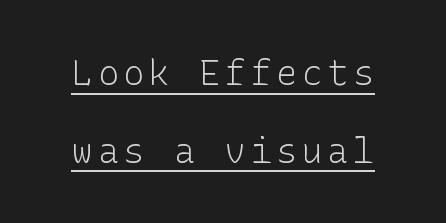
The image shows 35 px light sans-serif type, upright; set loose line spacing (2.22x), underlined; low stroke contrast and a medium x-height.
